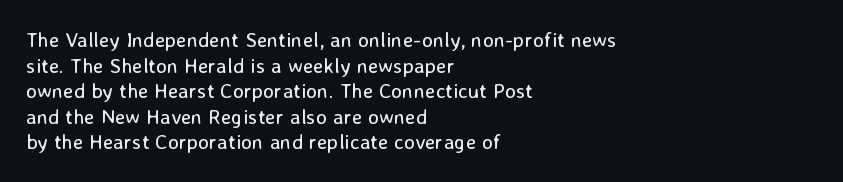
Q: Is the text bold? A: No.
Q: Is the text italic (slanted)? A: No, it is upright.
Q: Is the text underlined? A: No.
Q: How is the paragraph aligned? A: Left-aligned.
Q: Is the spacing between letters normal or unusually wide? A: Normal.
